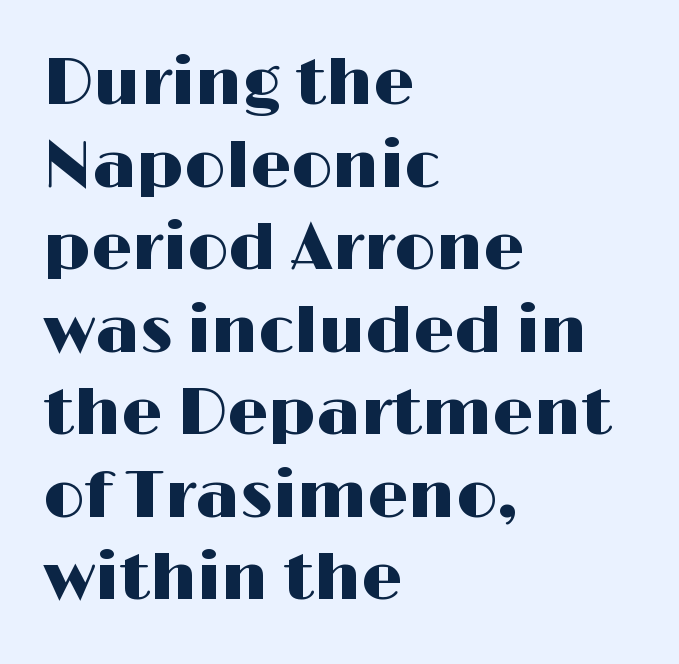
No italicization has been applied; the sample stays upright. Tracking here is standard; glyphs follow each other at the usual distance. In terms of leading, this rendering sits right in the middle. Do the characters align in a grid? No, the font is proportional. Unlike a traditional serif, this face leaves its strokes unadorned. Each line starts at the same left margin while the right side varies.
